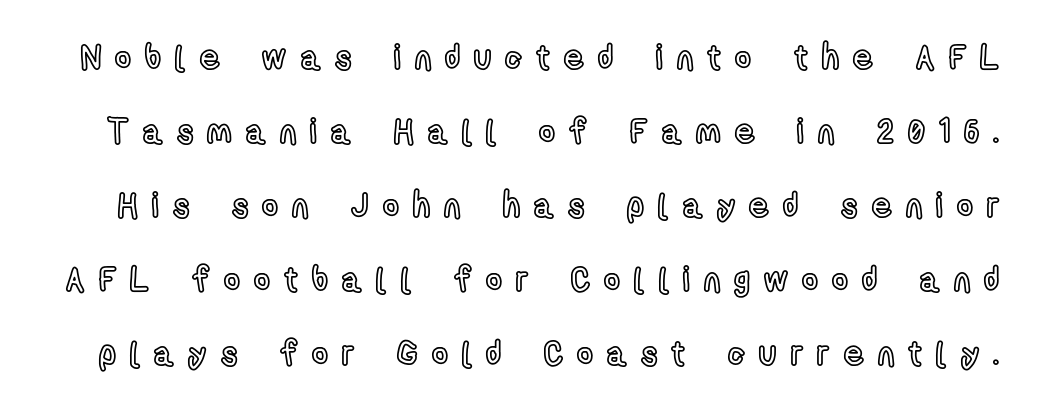
No word sits above an underline. Quick note: interline space is abundant. In terms of letterspacing, this is a distinctly airy, spread setting. Tall strokes in this sample are plumb rather than angled. Proportional: the letters do not fall into vertical columns.
